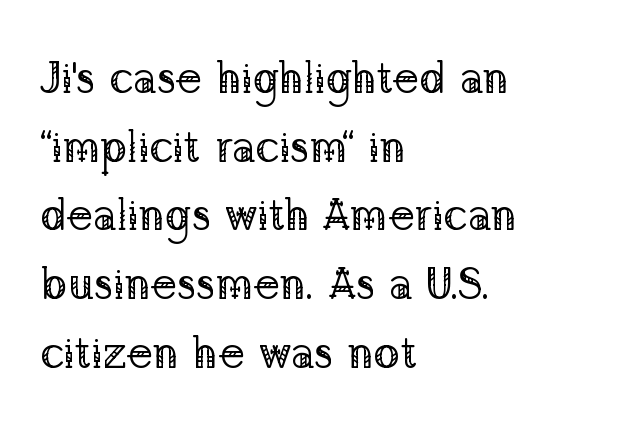
{"serif": "yes", "italic": "no", "bold": "no", "weight": "regular", "width": "normal", "stroke_contrast": "low", "x_height": "medium", "monospaced": "no", "underline": "no", "align": "left", "line_spacing": "normal", "line_spacing_ratio": 1.56, "letter_spacing": "normal", "letter_spacing_em": 0.0, "glyph_px": 44}
